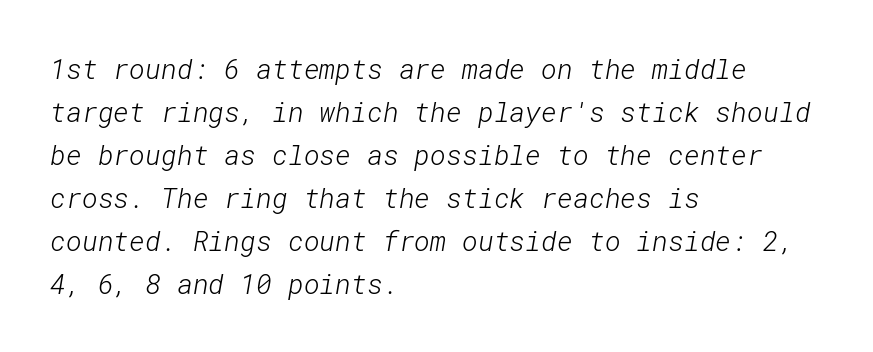
Q: Is the text bold? A: No.
Q: Is the text underlined? A: No.
Q: How is the paragraph aligned? A: Left-aligned.
Q: Is the spacing between letters normal or unusually wide? A: Normal.
Q: Is the spacing between lines tight, normal or loose? A: Normal.
